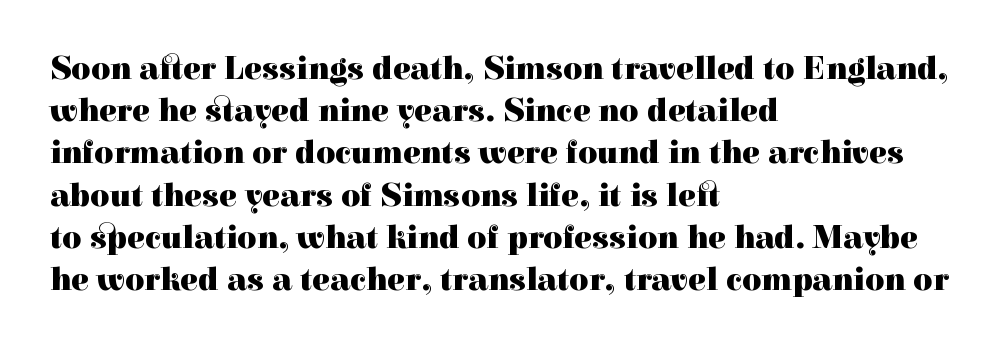
The typesetter chose a ragged-right arrangement here. These lines were composed using upright roman letters. In terms of weight, the rendering is a true, heavy bold. Quick note: interline space is typical.
